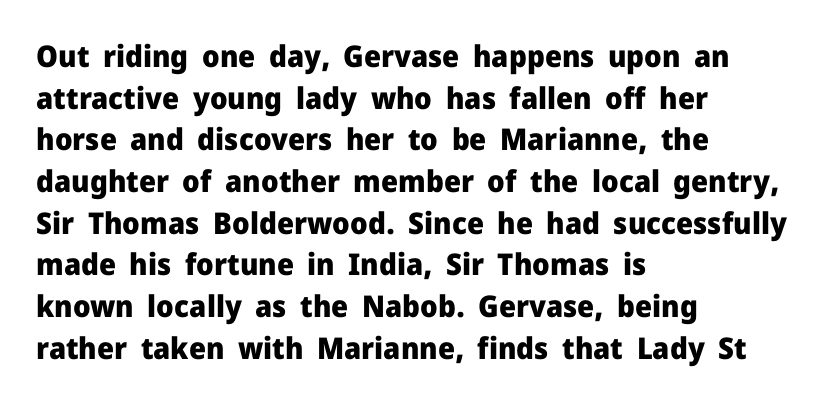
Typographically, this falls in the sans-serif category. Note the varied advance widths — an 'i' is clearly narrower than an 'm'. The setting favours the left margin, as ordinary paragraphs usually do. Glyph-to-glyph distance matches everyday printed text. The axis of the letterforms is exactly vertical. The passage shown is emphatically bold.
